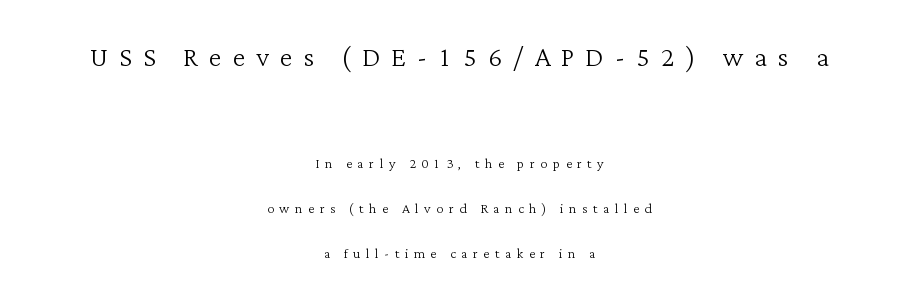
{"serif": "yes", "italic": "no", "bold": "no", "weight": "light", "width": "normal", "stroke_contrast": "low", "x_height": "medium", "monospaced": "no", "underline": "no", "align": "center", "line_spacing": "loose", "line_spacing_ratio": 2.5, "letter_spacing": "wide", "letter_spacing_em": 0.3, "larger_block": "first", "size_ratio": 2.0, "glyph_px": 36}
